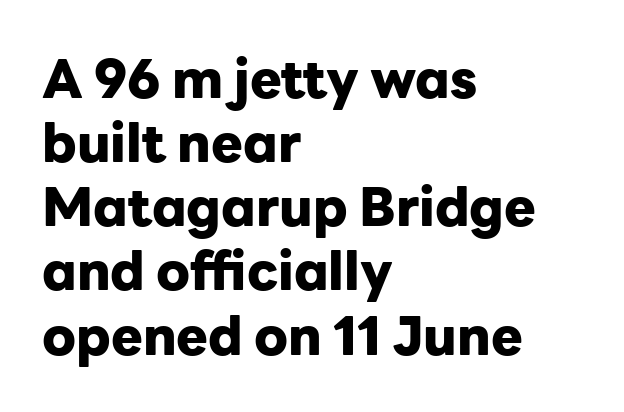
{"serif": "no", "italic": "no", "bold": "yes", "weight": "heavy", "width": "normal", "stroke_contrast": "low", "x_height": "medium", "monospaced": "no", "underline": "no", "align": "left", "line_spacing_ratio": 1.21, "letter_spacing": "normal", "letter_spacing_em": 0.0, "glyph_px": 53}
